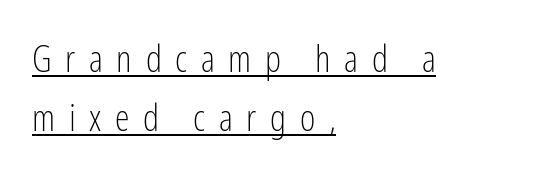
The type family on display is of the sans-serif kind. This is not heavy type; no bold has been used. Leftover space on each line is placed entirely after the last word. Think of a printed novel: that variable character pitch is what you see here. Italic: no, the glyphs are upright roman.
